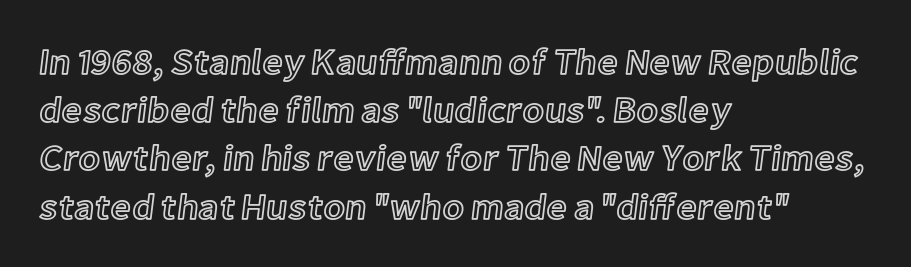
{"width": "normal", "x_height": "medium", "monospaced": "no", "underline": "no", "align": "left", "line_spacing": "normal", "line_spacing_ratio": 1.34, "letter_spacing": "normal", "letter_spacing_em": 0.0, "glyph_px": 36}
